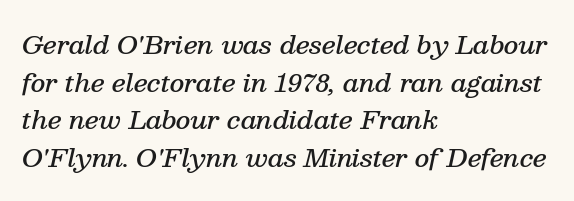
{"italic": "yes", "lean": "right", "slant_degrees": 13, "bold": "semi", "underline": "no", "align": "left", "line_spacing": "normal", "line_spacing_ratio": 1.51, "letter_spacing": "normal", "letter_spacing_em": 0.0, "glyph_px": 25}
